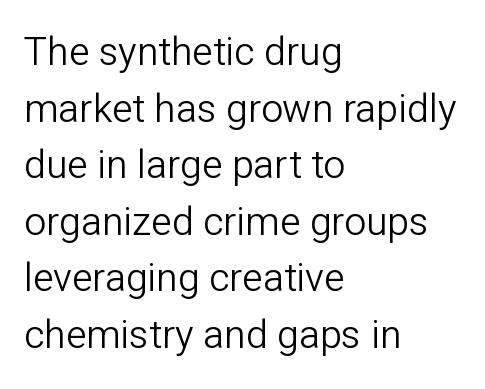
{"serif": "no", "italic": "no", "bold": "no", "weight": "light", "width": "normal", "stroke_contrast": "low", "x_height": "medium", "monospaced": "no", "underline": "no", "align": "left", "line_spacing": "normal", "line_spacing_ratio": 1.45, "letter_spacing": "normal", "letter_spacing_em": 0.0, "glyph_px": 39}
